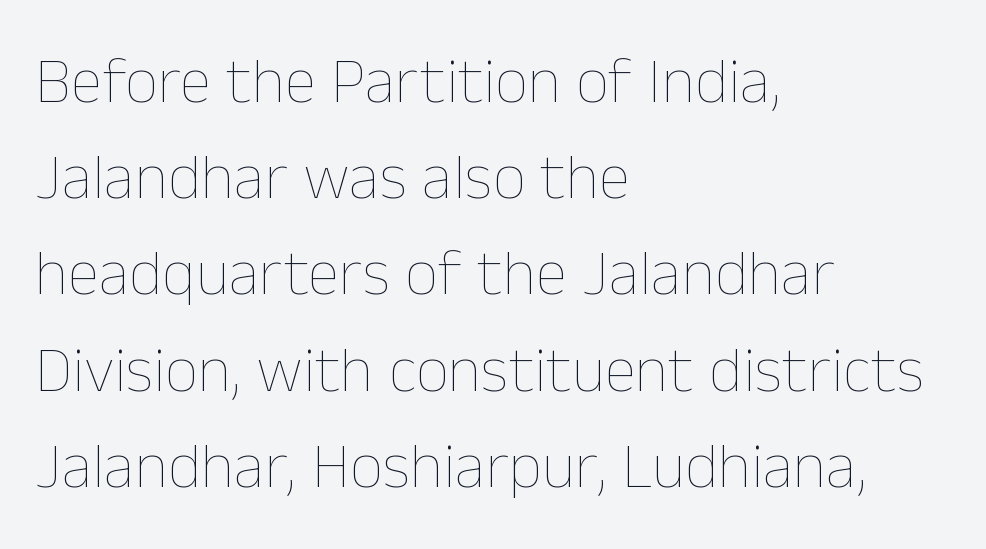
{"italic": "no", "bold": "no", "weight": "thin", "width": "normal", "stroke_contrast": "low", "x_height": "medium", "monospaced": "no", "underline": "no", "align": "left", "line_spacing": "normal", "line_spacing_ratio": 1.48, "letter_spacing": "normal", "letter_spacing_em": 0.0, "glyph_px": 65}
